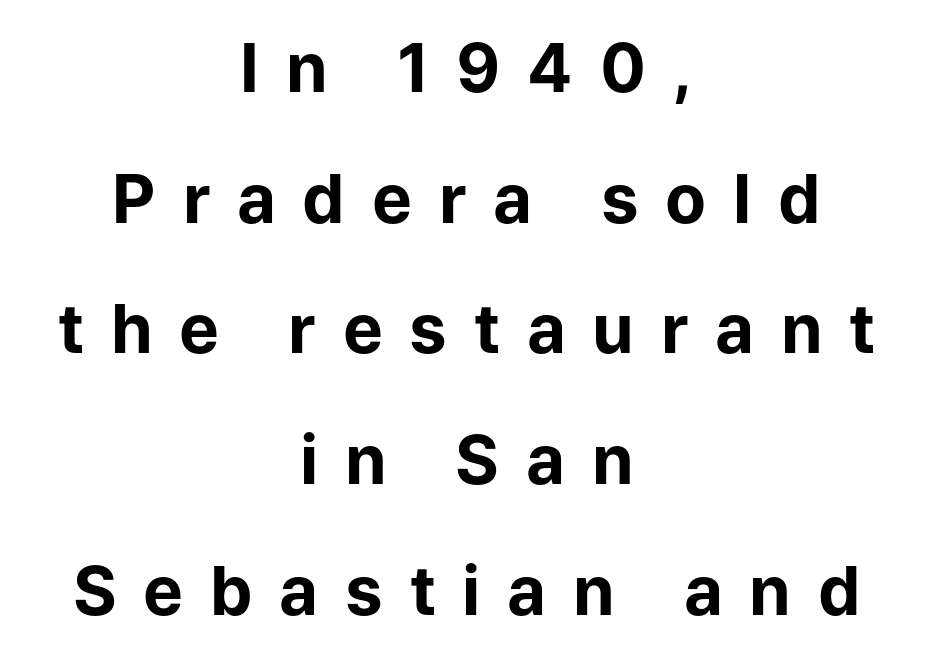
The image shows 67 px bold sans-serif type, upright; set centered, loose line spacing (1.95x), unusually wide letter spacing (+0.4 em), not underlined; low stroke contrast and a medium x-height.
